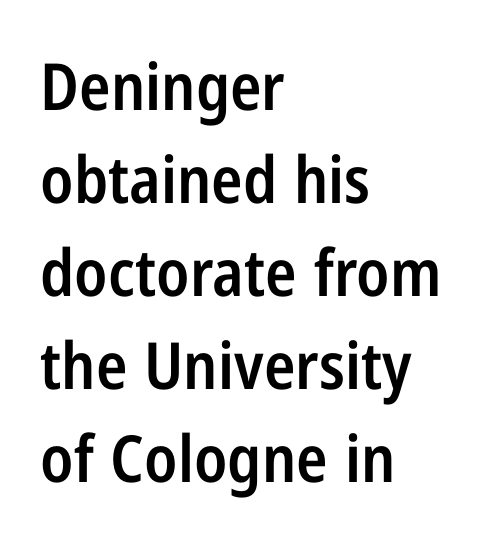
Q: Is the text bold? A: Semi-bold.
Q: Is the text italic (slanted)? A: No, it is upright.
Q: Is the typeface a serif or a sans-serif typeface? A: Sans-serif.
Q: Is the text underlined? A: No.
Q: How is the paragraph aligned? A: Left-aligned.
Q: Is the spacing between letters normal or unusually wide? A: Normal.
Q: Is the spacing between lines tight, normal or loose? A: Normal.
Q: Width (condensed, normal, or wide)? A: Condensed.
Q: Stroke contrast? A: Low.
Q: x-height? A: Medium.
Q: Monospaced? A: No.
